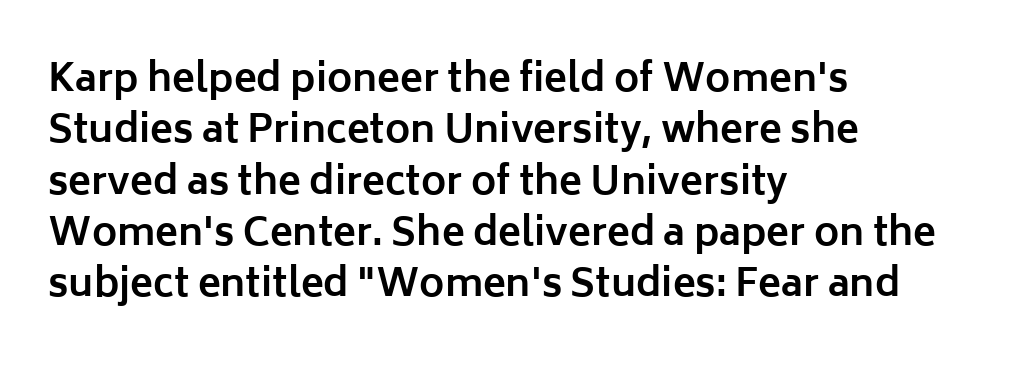
The passage shown is not underscored anywhere. A roman cut, with each character standing at attention. A student would call this left alignment; a typographer would say flush left, rag right. Inter-character spacing is left at the font's built-in metrics.
